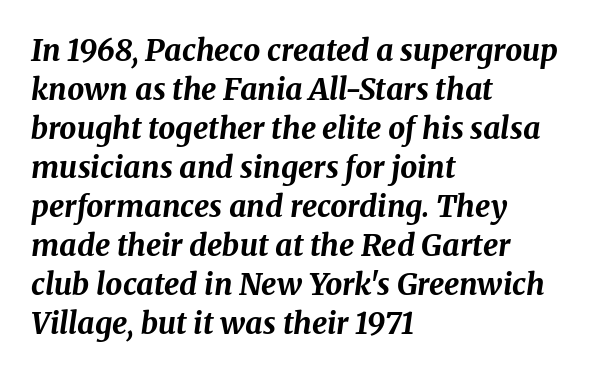
The image shows 30 px bold type, italic (leaning right); set left-aligned, normal line spacing (1.3x), normal letter spacing, not underlined; medium stroke contrast and a medium x-height.
